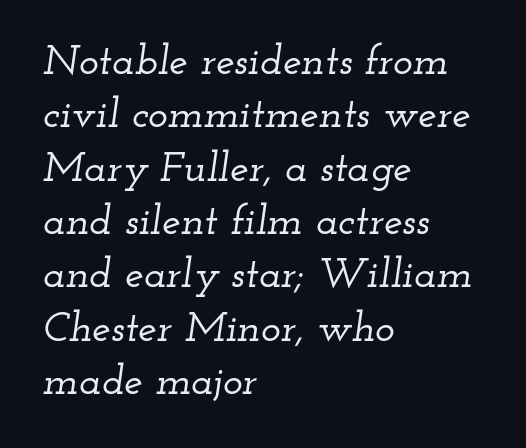
{"serif": "yes", "italic": "yes", "lean": "right", "slant_degrees": 12, "width": "wide", "stroke_contrast": "low", "x_height": "small", "monospaced": "no", "underline": "no", "align": "left", "line_spacing": "normal", "line_spacing_ratio": 1.27, "letter_spacing": "normal", "letter_spacing_em": 0.0, "glyph_px": 42}
